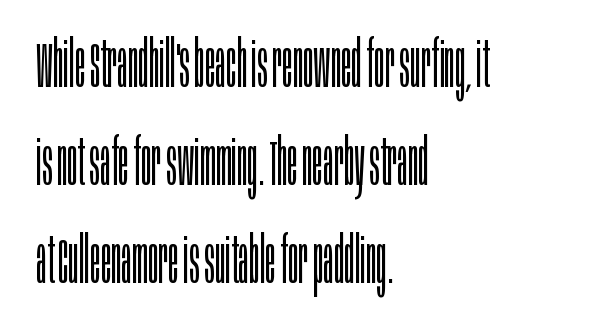
The vertical gap from one line to the next is medium. Letters have the restrained weight of plain body copy at most. The type sits square on the baseline with zero lean. No feet cap the strokes, marking this as sans-serif type. Observe the ordinary spacing: letters are neighbours, not strangers.
